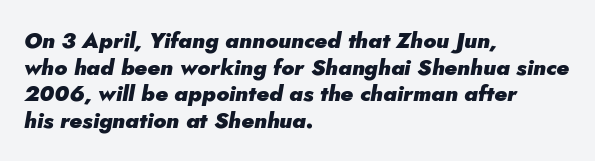
{"italic": "yes", "lean": "right", "slant_degrees": 5, "bold": "yes", "underline": "no", "align": "left", "line_spacing_ratio": 1.21, "letter_spacing": "normal", "letter_spacing_em": 0.0, "glyph_px": 22}
